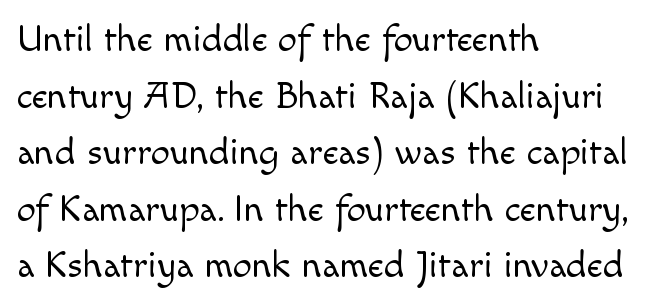
{"serif": "no", "italic": "no", "bold": "no", "weight": "light", "width": "normal", "x_height": "small", "monospaced": "no", "underline": "no", "align": "left", "line_spacing": "normal", "line_spacing_ratio": 1.49, "letter_spacing": "normal", "letter_spacing_em": 0.0, "glyph_px": 38}
